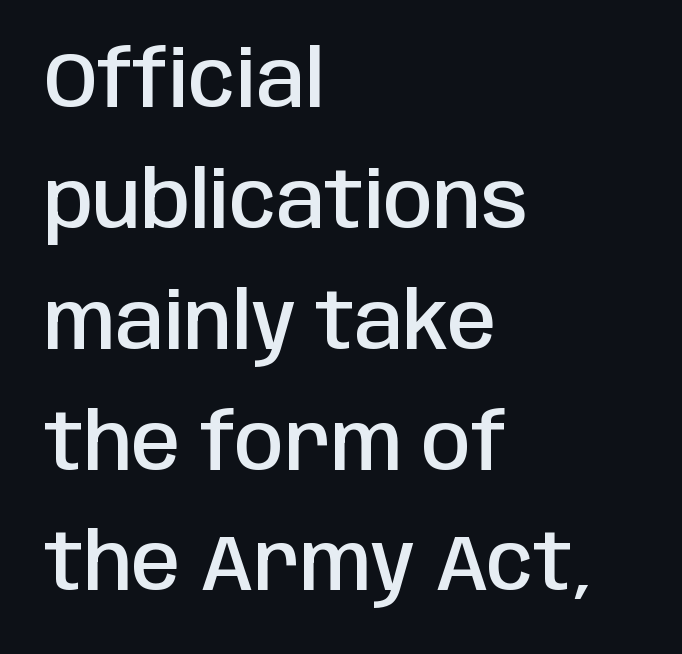
Tracking here is standard; glyphs follow each other at the usual distance. Every character sits straight up, as roman type does. The gap between lines stays unmarked. Regarding leading, the lines here are spaced in the standard way. The typeface chosen for these lines omits serifs. The face used here is proportionally spaced, like ordinary book or web type.
